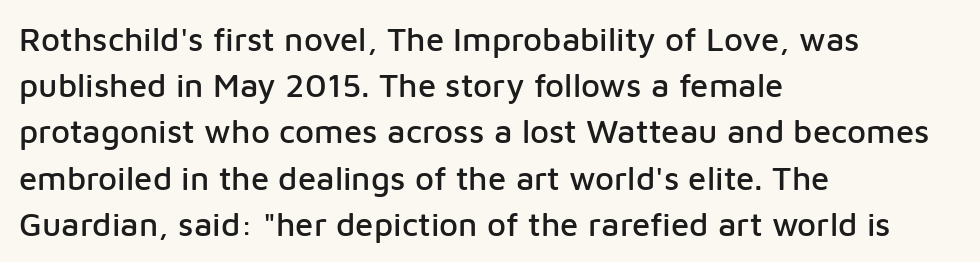
The image shows 33 px sans-serif type, upright; set left-aligned, normal line spacing (1.4x), normal letter spacing, not underlined; low stroke contrast and a medium x-height.
